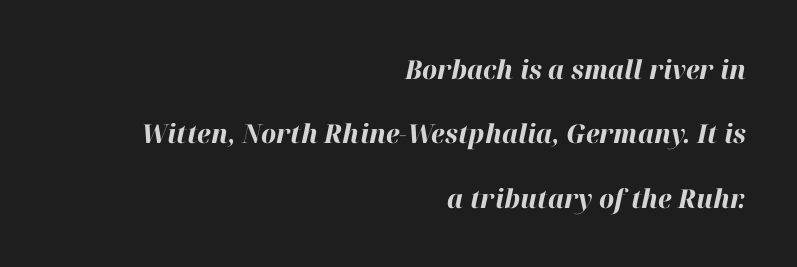
{"italic": "yes", "lean": "right", "slant_degrees": 12, "bold": "yes", "underline": "no", "align": "right", "line_spacing": "loose", "line_spacing_ratio": 2.48, "letter_spacing": "normal", "letter_spacing_em": 0.0, "glyph_px": 26}
